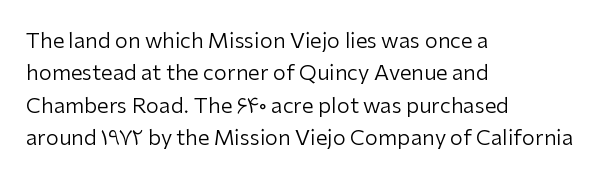
The image shows 21 px text type, upright; set left-aligned, normal line spacing (1.54x), normal letter spacing, not underlined.
